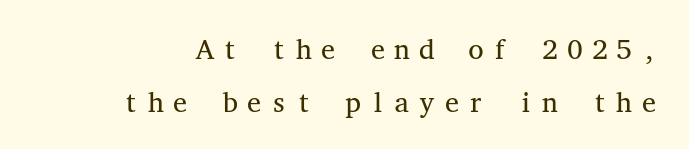
Compared with a typical body face, this is equally light or lighter still. Think of a typewriter: that constant character pitch is what you see here. The characters display serif detailing at their extremities. Bare-footed words on every line. Every stem runs plumb, perpendicular to the baseline.
